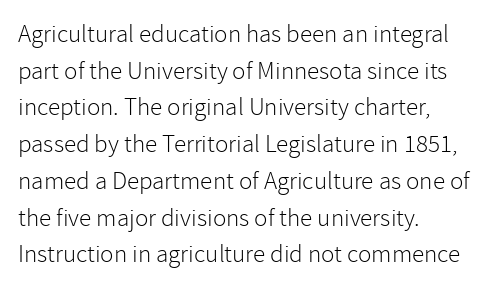
{"italic": "no", "bold": "no", "underline": "no", "align": "left", "line_spacing": "normal", "line_spacing_ratio": 1.47, "letter_spacing": "normal", "letter_spacing_em": 0.0, "glyph_px": 25}
